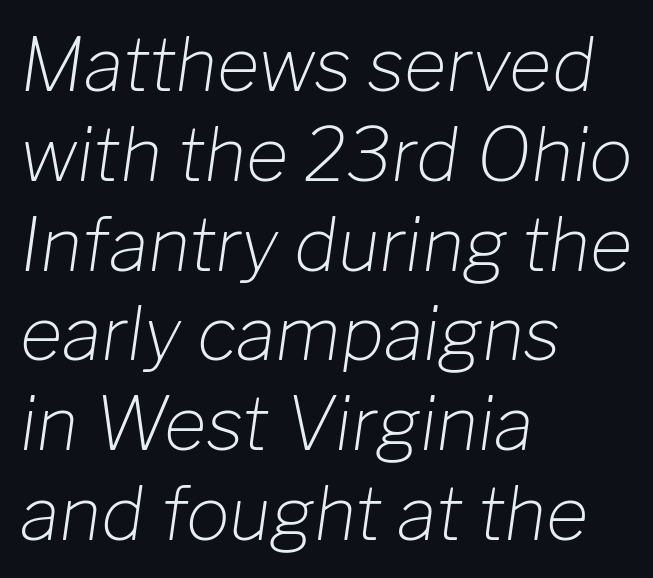
{"italic": "yes", "lean": "right", "slant_degrees": 8, "bold": "no", "weight": "light", "width": "normal", "stroke_contrast": "low", "x_height": "medium", "monospaced": "no", "underline": "no", "align": "left", "line_spacing_ratio": 1.23, "letter_spacing": "normal", "letter_spacing_em": 0.0, "glyph_px": 73}
